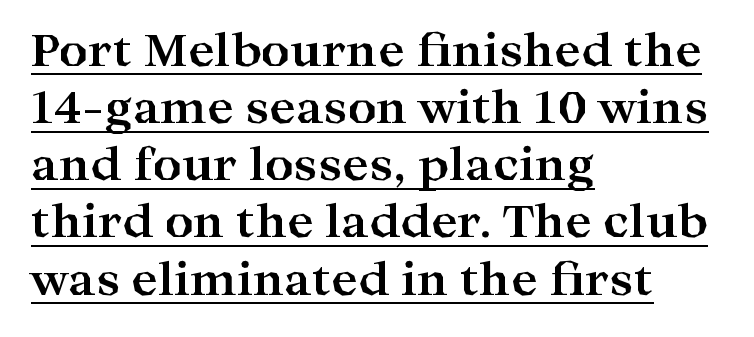
The image shows 45 px bold, wide serif type, upright; set left-aligned, normal line spacing (1.27x), normal letter spacing, underlined; high stroke contrast and a medium x-height.
